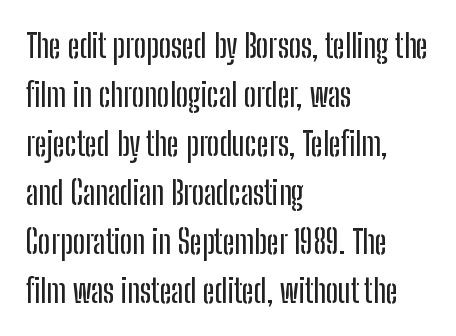
{"serif": "no", "italic": "no", "width": "condensed", "stroke_contrast": "low", "x_height": "medium", "monospaced": "no", "underline": "no", "align": "left", "line_spacing": "normal", "line_spacing_ratio": 1.53, "letter_spacing": "normal", "letter_spacing_em": 0.0, "glyph_px": 32}
